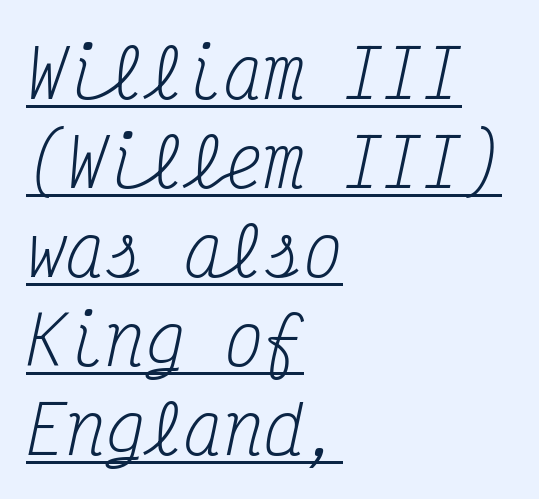
Typographically, this falls in the serif category. One glance says typical: line gaps are just what's usual. The typesetter has applied underlining to the passage shown. Quick note: italic. Stem width sits at or under what a default text font uses. The face used here is monospaced, like something from a code editor.
